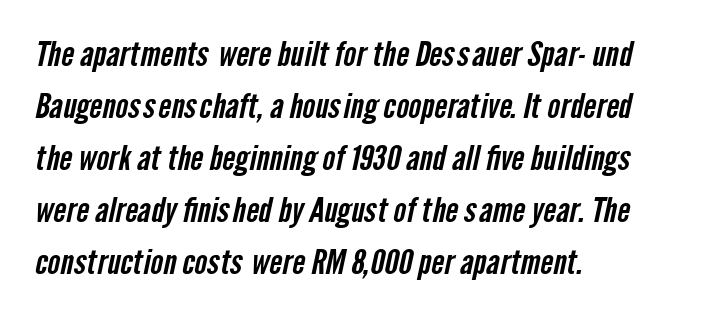
The image shows 34 px condensed sans-serif type; set left-aligned, normal line spacing (1.53x), normal letter spacing, not underlined; low stroke contrast and a medium x-height.
